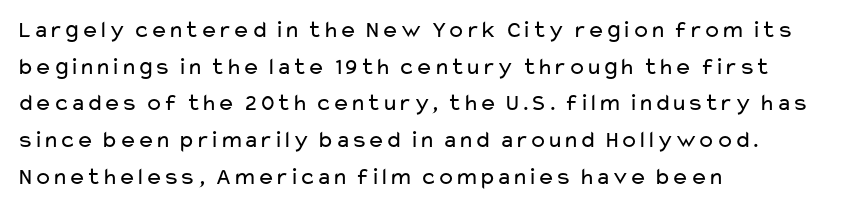
{"italic": "no", "bold": "no", "underline": "no", "align": "left", "line_spacing": "normal", "line_spacing_ratio": 1.53, "letter_spacing": "normal", "letter_spacing_em": 0.0, "glyph_px": 24}
